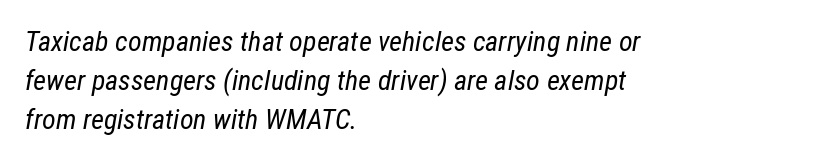
The image shows 28 px regular-weight, condensed type, italic (leaning right); set left-aligned, normal line spacing (1.4x), normal letter spacing, not underlined; low stroke contrast and a medium x-height.
